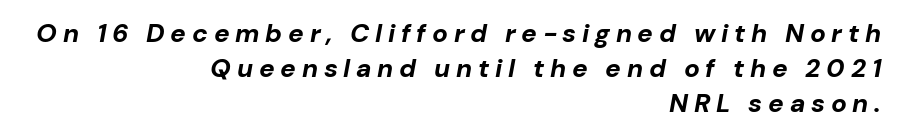
Q: Is the text bold? A: Yes.
Q: Is the text italic (slanted)? A: Yes, it leans right by about 10 degrees.
Q: Is the text underlined? A: No.
Q: How is the paragraph aligned? A: Right-aligned.
Q: Is the spacing between letters normal or unusually wide? A: Unusually wide.
Q: Is the spacing between lines tight, normal or loose? A: Normal.
